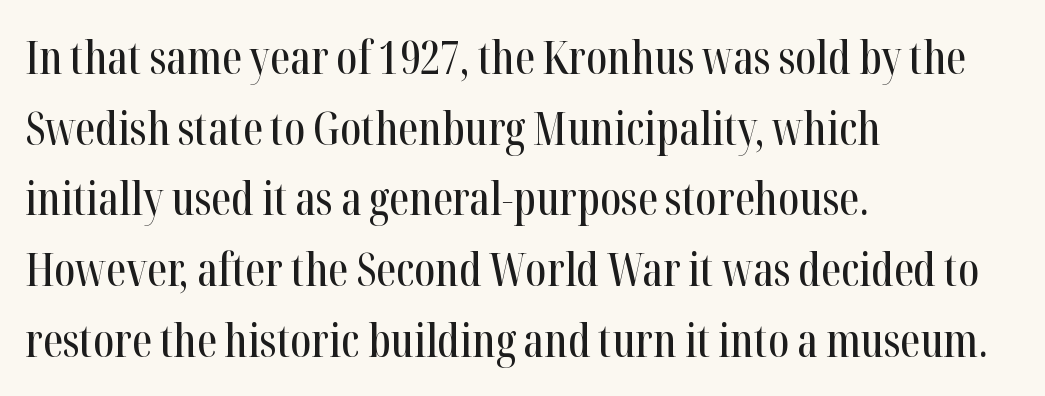
The image shows 45 px condensed serif type, upright; set left-aligned, normal line spacing (1.57x), normal letter spacing, not underlined; high stroke contrast and a medium x-height.
